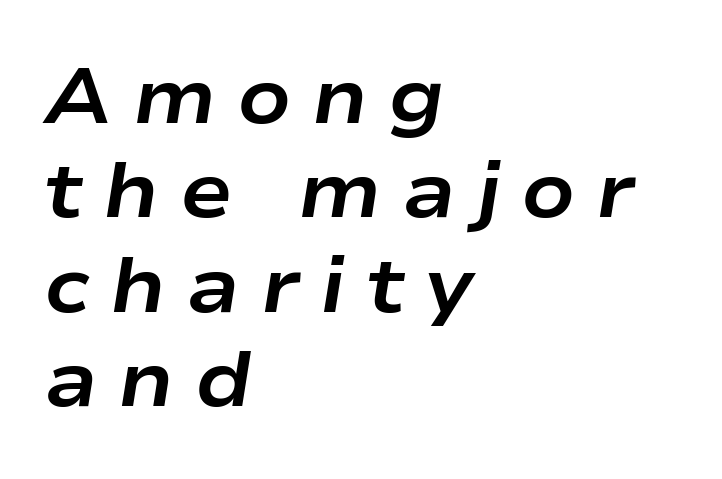
{"italic": "yes", "lean": "right", "slant_degrees": 9, "bold": "yes", "weight": "bold", "width": "wide", "stroke_contrast": "low", "x_height": "medium", "monospaced": "no", "underline": "no", "align": "left", "line_spacing_ratio": 1.21, "letter_spacing": "wide", "letter_spacing_em": 0.26, "glyph_px": 78}
